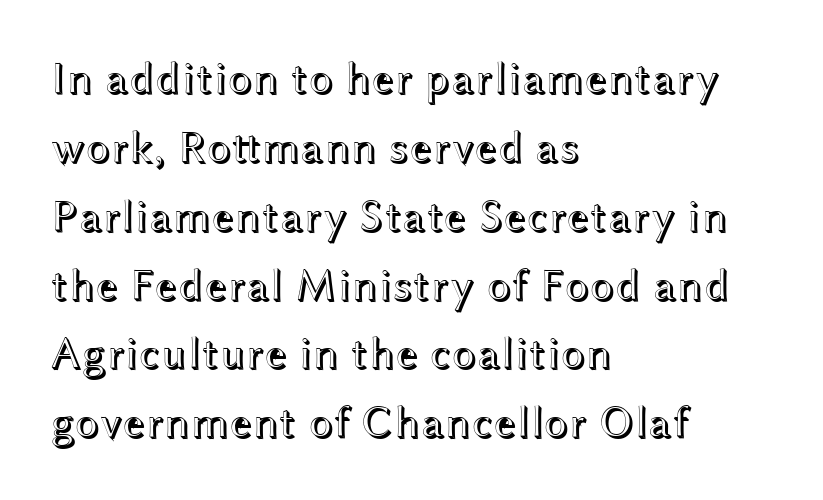
Q: Is the text italic (slanted)? A: No, it is upright.
Q: Is the text underlined? A: No.
Q: How is the paragraph aligned? A: Left-aligned.
Q: Is the spacing between letters normal or unusually wide? A: Normal.
Q: Is the spacing between lines tight, normal or loose? A: Normal.
Q: Width (condensed, normal, or wide)? A: Wide.
Q: x-height? A: Medium.
Q: Monospaced? A: No.
